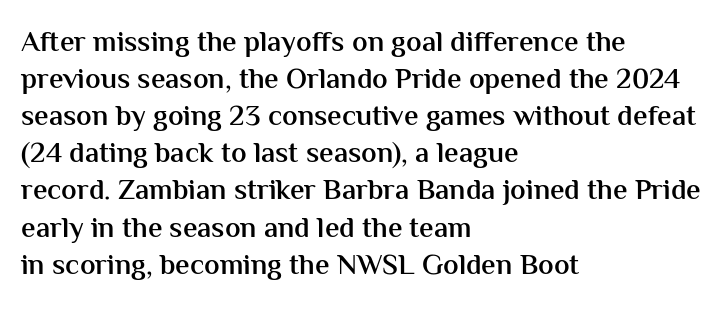
{"serif": "no", "italic": "no", "bold": "semi", "weight": "semibold", "width": "normal", "stroke_contrast": "medium", "x_height": "medium", "monospaced": "no", "underline": "no", "align": "left", "line_spacing": "normal", "line_spacing_ratio": 1.28, "letter_spacing": "normal", "letter_spacing_em": 0.0, "glyph_px": 29}
